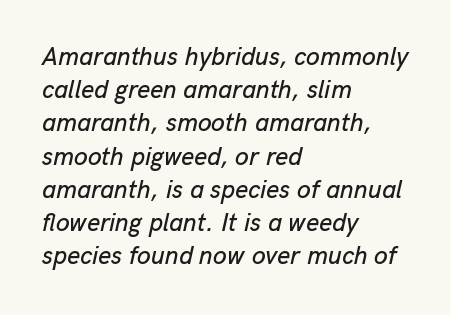
Descender tails drop into unmarked territory. The passage shown stacks its lines at a standard gap. There is no visible air inserted between adjacent glyphs. The rendering anchors every line to the left-hand side. Observe the lean: these are italic letterforms.
